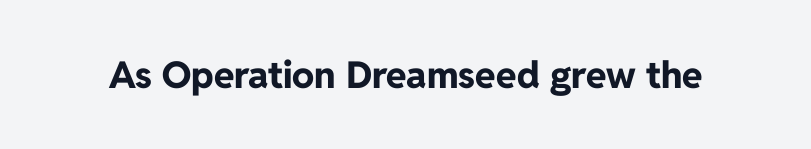
{"serif": "no", "italic": "no", "bold": "yes", "weight": "bold", "width": "normal", "stroke_contrast": "low", "x_height": "medium", "monospaced": "no", "underline": "no", "letter_spacing": "normal", "letter_spacing_em": 0.0, "glyph_px": 37}
